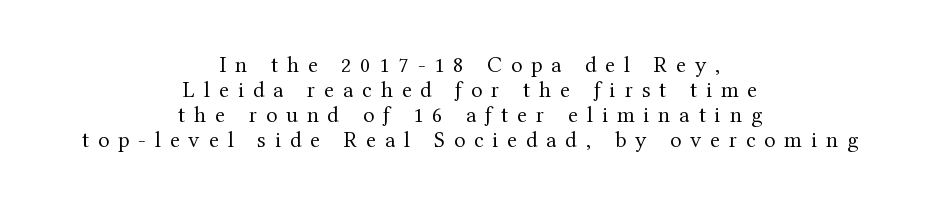
{"italic": "no", "bold": "no", "underline": "no", "align": "center", "line_spacing": "tight", "line_spacing_ratio": 1.09, "letter_spacing": "wide", "letter_spacing_em": 0.39, "glyph_px": 23}
